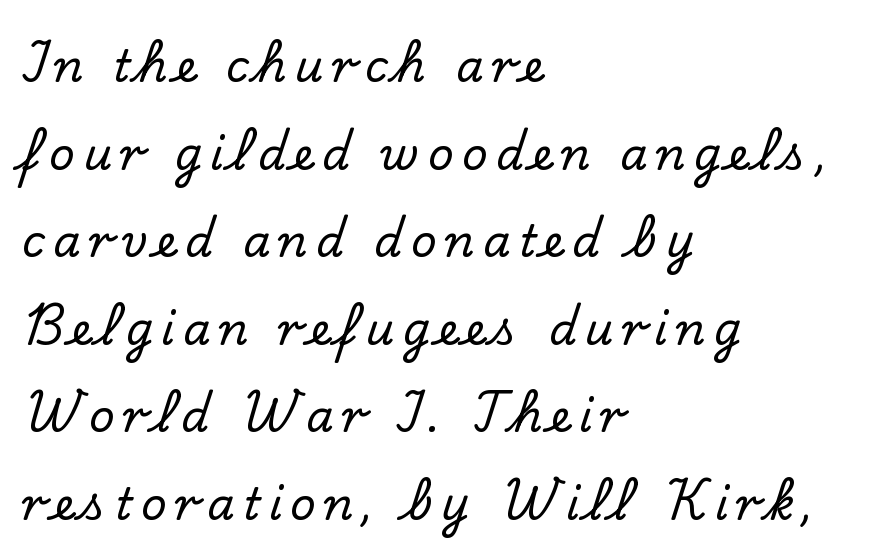
{"serif": "yes", "width": "normal", "stroke_contrast": "low", "x_height": "small", "monospaced": "no", "underline": "no", "align": "left", "line_spacing": "loose", "line_spacing_ratio": 1.99, "glyph_px": 44}
